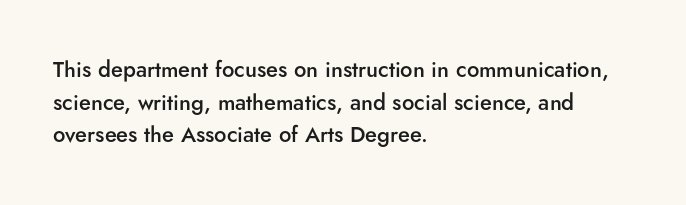
The image shows 22 px text type, upright; set left-aligned, normal line spacing (1.48x), normal letter spacing, not underlined.
